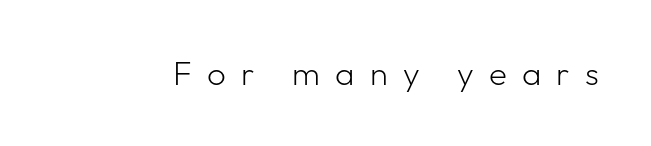
The characters display no serif detailing; their extremities are plain. Underline: absent. No italicization has been applied; the sample stays upright. The rendering uses natural spacing where letterforms have individual widths. What stands out about the letter spacing? Its width — letters are far apart. Stems and bowls with no extra thickness — not bold.
